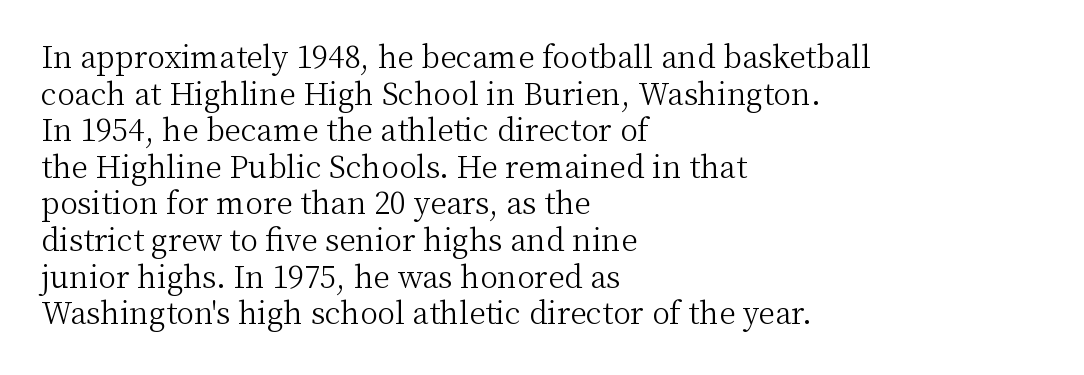
{"serif": "yes", "italic": "no", "bold": "no", "weight": "light", "width": "normal", "stroke_contrast": "medium", "x_height": "medium", "monospaced": "no", "underline": "no", "align": "left", "line_spacing_ratio": 1.22, "letter_spacing": "normal", "letter_spacing_em": 0.0, "glyph_px": 30}
